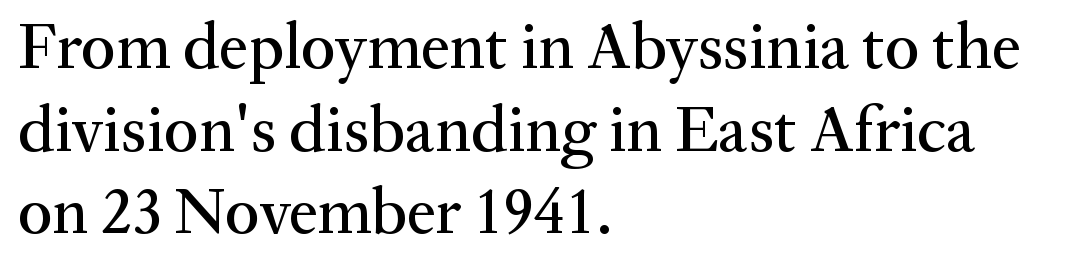
The image shows 65 px serif type, upright; set left-aligned, normal line spacing (1.27x), normal letter spacing, not underlined; medium stroke contrast and a medium x-height.
